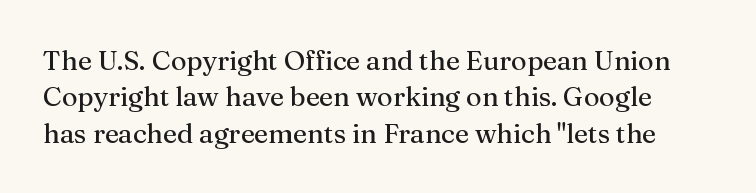
The image shows 27 px text type, upright; set normal line spacing (1.35x), normal letter spacing, not underlined.
